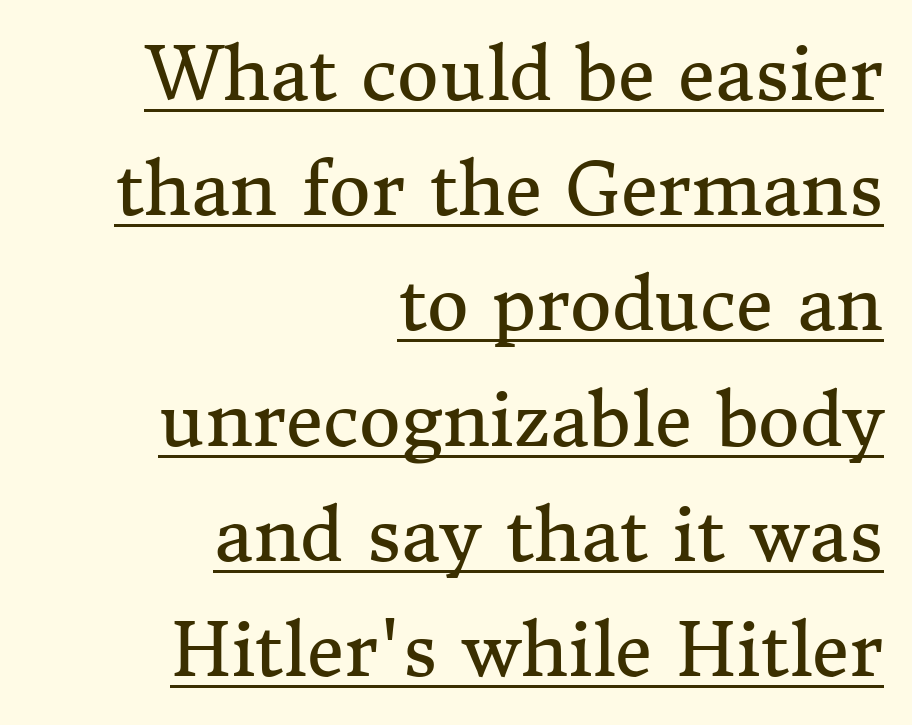
The image shows 72 px regular-weight serif type, upright; set right-aligned, normal line spacing (1.6x), normal letter spacing, underlined; medium stroke contrast and a medium x-height.
